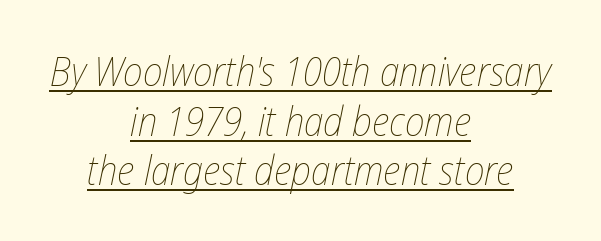
The image shows 40 px thin, condensed type, italic (leaning right); set centered, line spacing 1.24x, normal letter spacing, underlined; low stroke contrast and a medium x-height.
